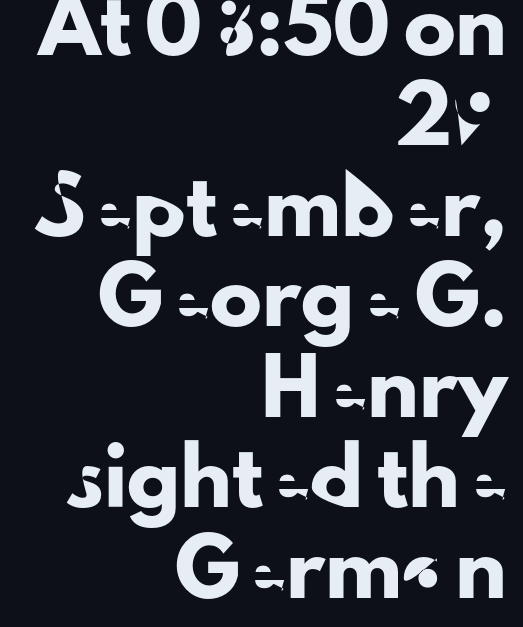
Q: Is the text italic (slanted)? A: No, it is upright.
Q: Is the typeface a serif or a sans-serif typeface? A: Sans-serif.
Q: Is the text underlined? A: No.
Q: How is the paragraph aligned? A: Right-aligned.
Q: Is the spacing between letters normal or unusually wide? A: Normal.
Q: Width (condensed, normal, or wide)? A: Normal.
Q: Stroke contrast? A: Low.
Q: x-height? A: Small.
Q: Monospaced? A: No.
